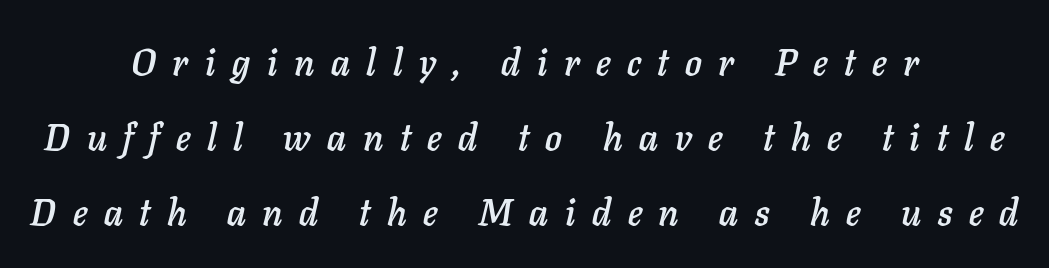
Q: Is the text italic (slanted)? A: Yes, it leans right by about 11 degrees.
Q: Is the text underlined? A: No.
Q: How is the paragraph aligned? A: Centered.
Q: Is the spacing between letters normal or unusually wide? A: Unusually wide.
Q: Is the spacing between lines tight, normal or loose? A: Loose.
Q: Width (condensed, normal, or wide)? A: Normal.
Q: Stroke contrast? A: Low.
Q: x-height? A: Medium.
Q: Monospaced? A: No.
